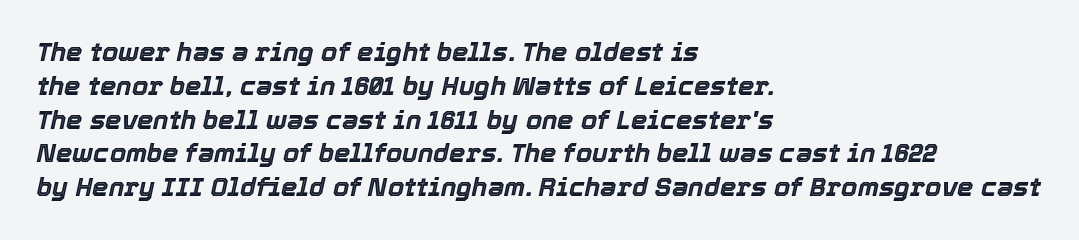
Every character sits at an angle, as italics do. All the whitespace from short lines collects on the right. Bare-footed words on every line. This sample uses plain, unmodified letter spacing. Evenly set lines give the paragraph a standard silhouette.
